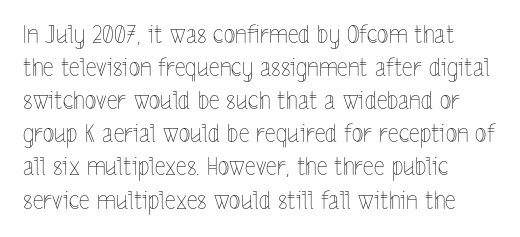
Horizontally, the lines are justified to the leading edge only. A roman cut, with each character standing at attention. The lines sit at an ordinary, default distance from one another. The font sits on the lighter half of the weight spectrum, regular included. Just letters on the line, the space beneath them empty. Standard letterfit; no display-style spreading of the glyphs.
